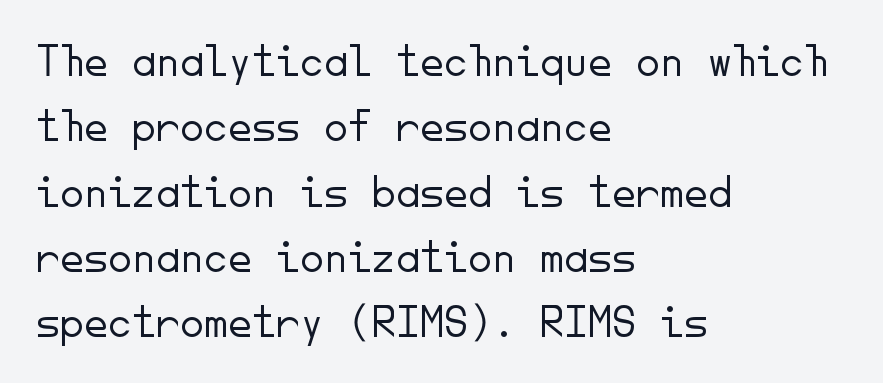
Q: Is the text bold? A: No.
Q: Is the text italic (slanted)? A: No, it is upright.
Q: Is the typeface a serif or a sans-serif typeface? A: Sans-serif.
Q: Is the text underlined? A: No.
Q: How is the paragraph aligned? A: Left-aligned.
Q: Is the spacing between letters normal or unusually wide? A: Normal.
Q: Is the spacing between lines tight, normal or loose? A: Normal.
Q: Width (condensed, normal, or wide)? A: Normal.
Q: Stroke contrast? A: Low.
Q: x-height? A: Small.
Q: Monospaced? A: Yes.
